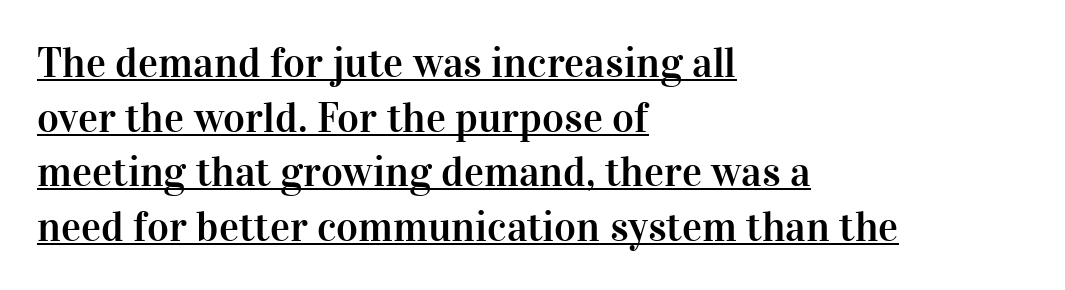
The image shows 42 px serif type, upright; set left-aligned, normal line spacing (1.3x), normal letter spacing, underlined; high stroke contrast and a medium x-height.
